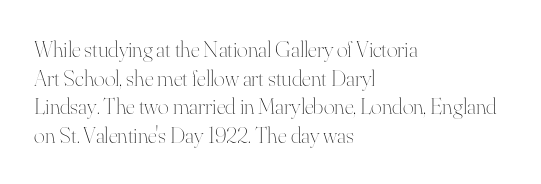
The image shows 23 px text type, upright; set left-aligned, normal line spacing (1.25x), normal letter spacing, not underlined.
